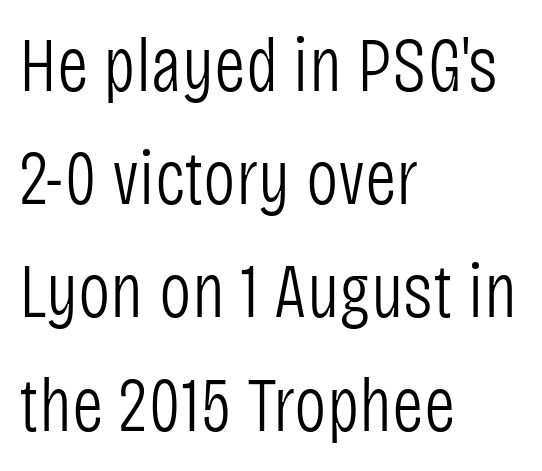
Successive baselines arrive at the customary interval. Each letter keeps its own natural width here, so spacing adapts to shape. A typesetter would mark this as roman, not italic. Casual observation: everything's shoved over to the left. The face looks like a standard text weight, possibly lighter.
